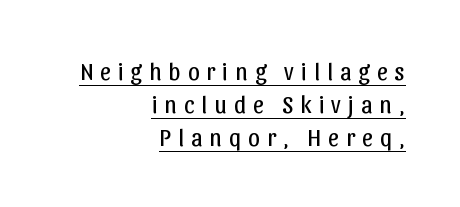
Q: Is the text bold? A: No.
Q: Is the text italic (slanted)? A: No, it is upright.
Q: Is the text underlined? A: Yes.
Q: How is the paragraph aligned? A: Right-aligned.
Q: Is the spacing between letters normal or unusually wide? A: Unusually wide.
Q: Is the spacing between lines tight, normal or loose? A: Normal.
